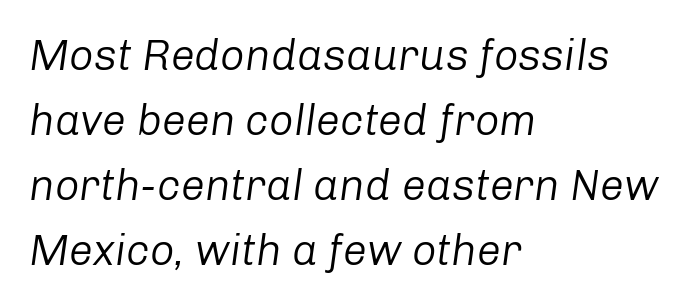
The image shows 43 px regular-weight type, italic (leaning right); set left-aligned, normal line spacing (1.51x), normal letter spacing, not underlined; low stroke contrast and a medium x-height.
